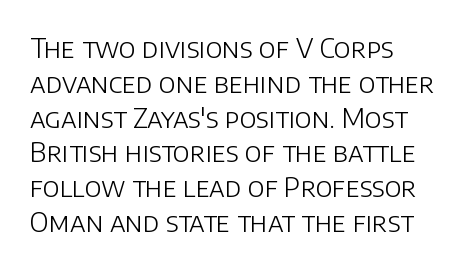
Q: Is the text bold? A: No.
Q: Is the text italic (slanted)? A: No, it is upright.
Q: Is the text underlined? A: No.
Q: How is the paragraph aligned? A: Left-aligned.
Q: Is the spacing between letters normal or unusually wide? A: Normal.
Q: Is the spacing between lines tight, normal or loose? A: Normal.
